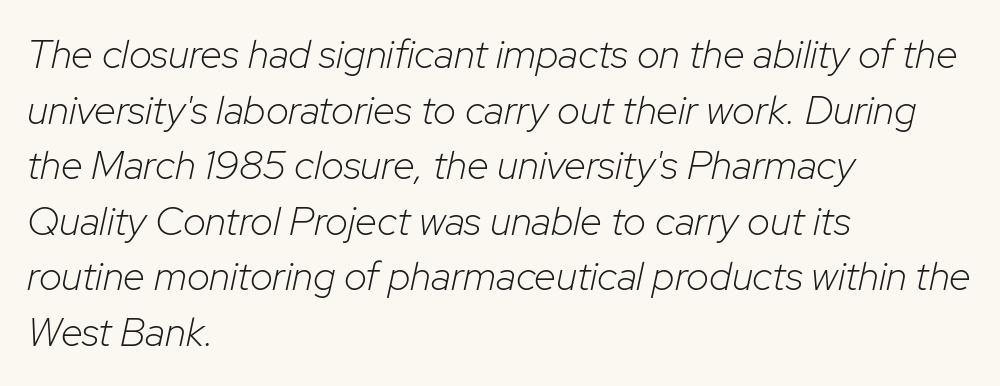
Q: Is the text bold? A: No.
Q: Is the text italic (slanted)? A: Yes, it leans right by about 12 degrees.
Q: Is the text underlined? A: No.
Q: How is the paragraph aligned? A: Left-aligned.
Q: Is the spacing between letters normal or unusually wide? A: Normal.
Q: Is the spacing between lines tight, normal or loose? A: Normal.
Q: Width (condensed, normal, or wide)? A: Normal.
Q: Stroke contrast? A: Low.
Q: x-height? A: Medium.
Q: Monospaced? A: No.
